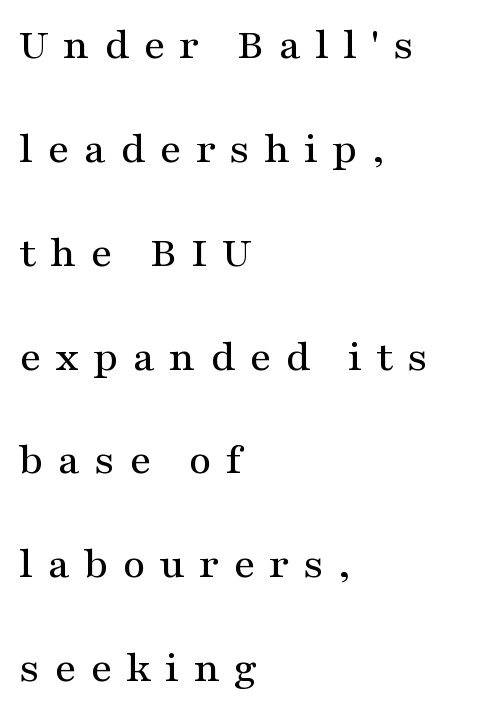
{"serif": "yes", "italic": "no", "width": "wide", "stroke_contrast": "medium", "x_height": "medium", "monospaced": "no", "underline": "no", "align": "left", "line_spacing": "loose", "line_spacing_ratio": 2.36, "letter_spacing": "wide", "letter_spacing_em": 0.32, "glyph_px": 44}
